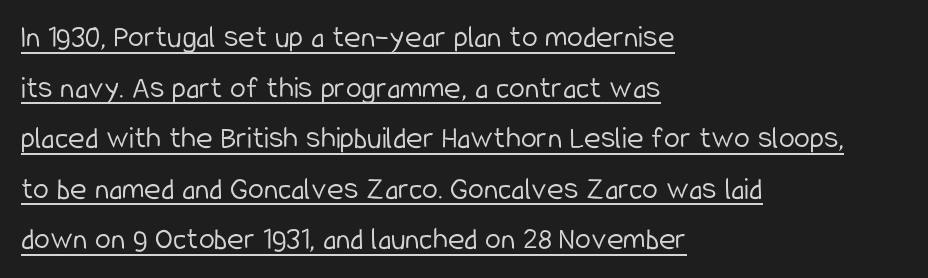
The image shows 32 px light, condensed sans-serif type, upright; set left-aligned, normal line spacing (1.58x), normal letter spacing, underlined; low stroke contrast and a medium x-height.
